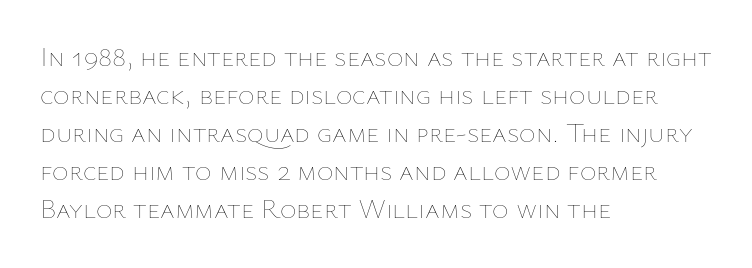
{"italic": "no", "bold": "no", "weight": "thin", "width": "normal", "stroke_contrast": "low", "x_height": "medium", "monospaced": "no", "underline": "no", "align": "left", "line_spacing": "normal", "line_spacing_ratio": 1.36, "letter_spacing": "normal", "letter_spacing_em": 0.0, "glyph_px": 28}
